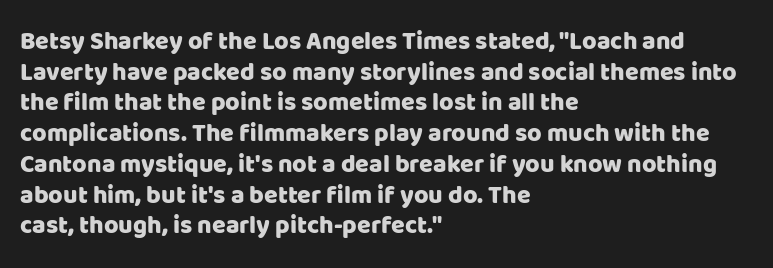
Which margin do the lines hug? The left one — the right edge is uneven. Bare-footed words on every line. Here the glyphs are tracked normally, forming tight word shapes. Does the lettering tilt? It doesn't — this is upright.
